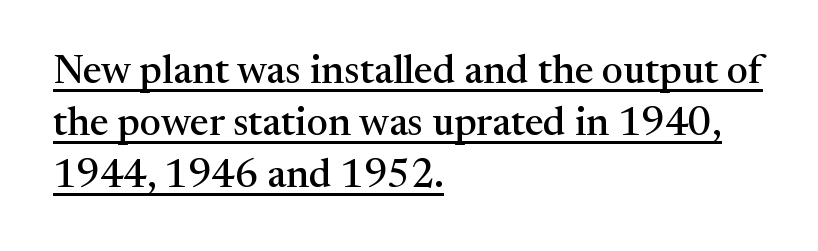
The image shows 40 px serif type, upright; set left-aligned, normal line spacing (1.3x), normal letter spacing, underlined; medium stroke contrast and a medium x-height.
